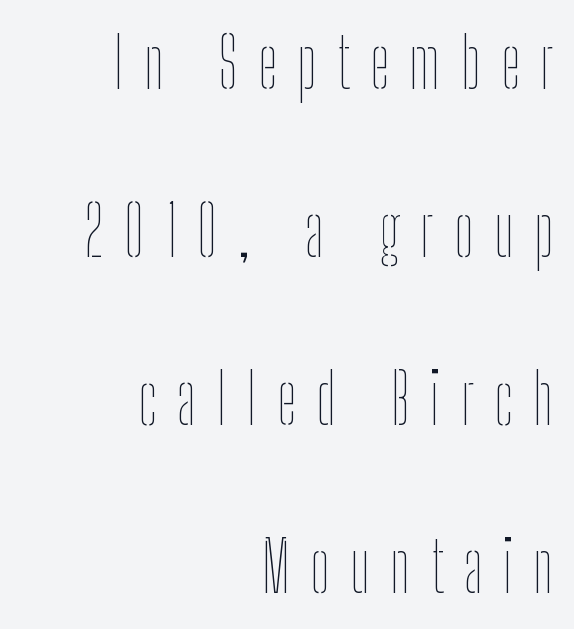
{"italic": "no", "bold": "no", "weight": "thin", "width": "condensed", "stroke_contrast": "low", "x_height": "medium", "monospaced": "no", "underline": "no", "align": "right", "line_spacing": "loose", "line_spacing_ratio": 2.4, "letter_spacing": "wide", "letter_spacing_em": 0.29, "glyph_px": 70}
